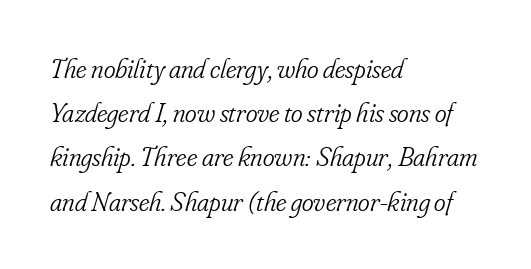
{"serif": "yes", "italic": "yes", "lean": "right", "slant_degrees": 16, "bold": "no", "weight": "light", "width": "condensed", "stroke_contrast": "low", "x_height": "small", "monospaced": "no", "underline": "no", "align": "left", "line_spacing": "normal", "line_spacing_ratio": 1.58, "letter_spacing": "normal", "letter_spacing_em": 0.0, "glyph_px": 28}
